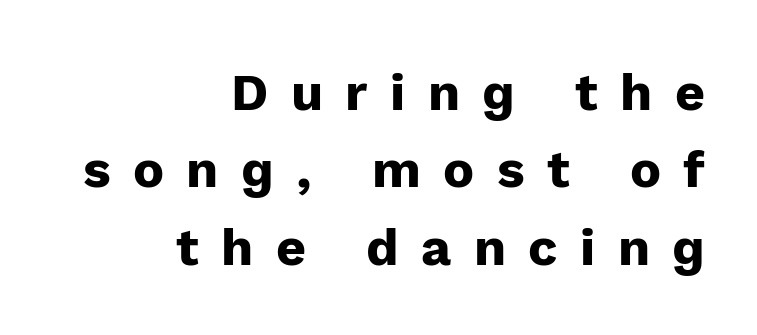
The foot of each line stays bare and open. Reading down the column, the eye jumps a familiar distance to each next line. The compositor pushed each line to the right boundary. Notice how thick the strokes are: this is what a full bold looks like. Each letter keeps its own natural width here, so spacing adapts to shape.
